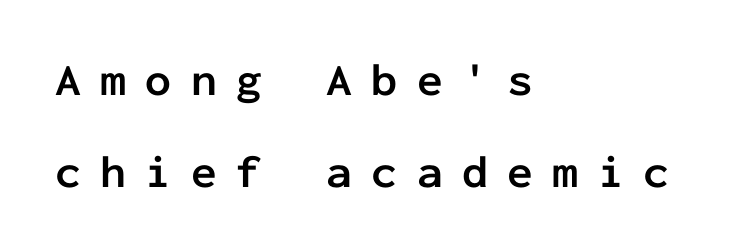
Q: Is the text bold? A: Yes.
Q: Is the text italic (slanted)? A: No, it is upright.
Q: Is the typeface a serif or a sans-serif typeface? A: Sans-serif.
Q: Is the text underlined? A: No.
Q: How is the paragraph aligned? A: Left-aligned.
Q: Is the spacing between letters normal or unusually wide? A: Unusually wide.
Q: Is the spacing between lines tight, normal or loose? A: Loose.
Q: Width (condensed, normal, or wide)? A: Normal.
Q: Stroke contrast? A: Low.
Q: x-height? A: Medium.
Q: Monospaced? A: Yes.
